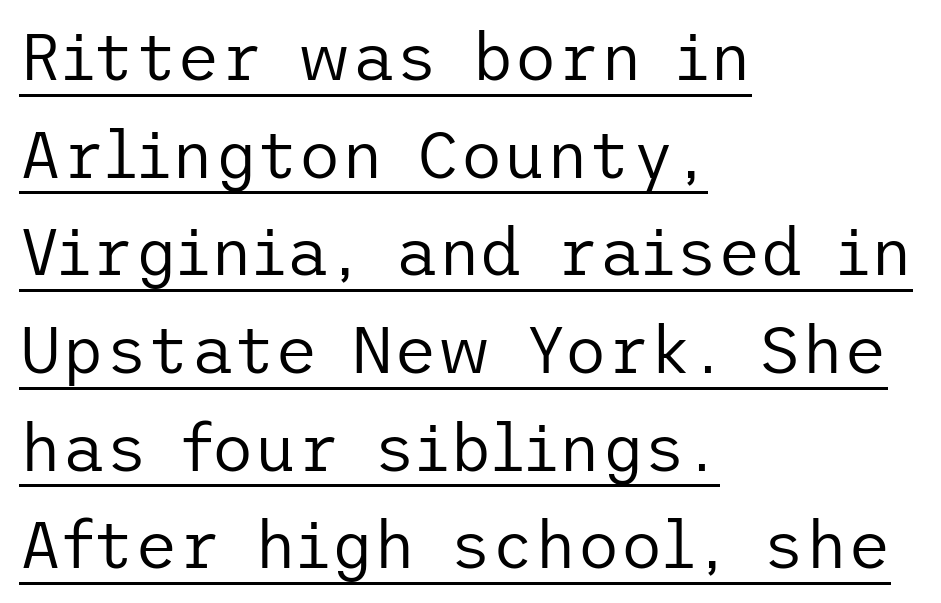
The rendering anchors every line to the left-hand side. Underline: present. Normally led — the rows are evenly, conventionally spaced. Spacing between characters is what you'd get straight out of the box. Nothing sits at the stroke ends, so this counts as sans-serif.
